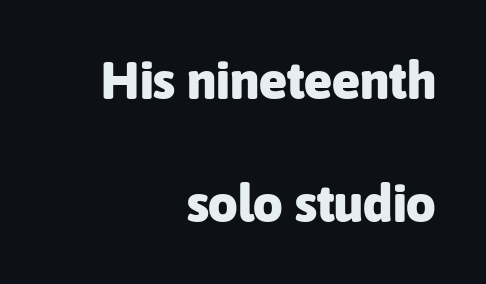
{"serif": "no", "italic": "no", "bold": "yes", "weight": "heavy", "width": "normal", "stroke_contrast": "low", "x_height": "medium", "monospaced": "no", "underline": "no", "align": "right", "line_spacing": "loose", "line_spacing_ratio": 2.36, "letter_spacing": "normal", "letter_spacing_em": 0.0, "glyph_px": 52}
